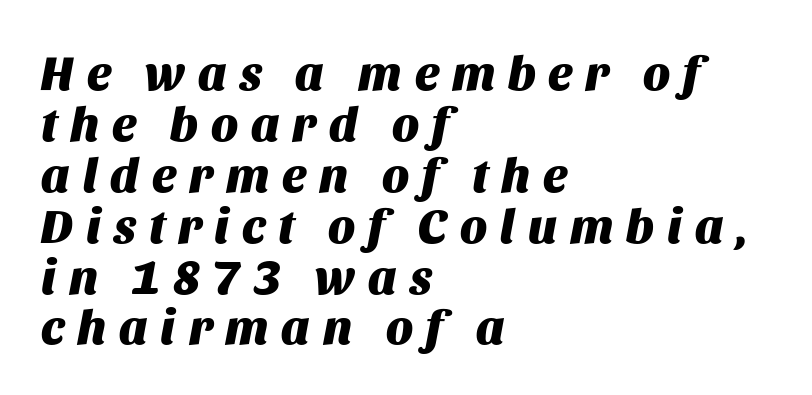
{"italic": "yes", "lean": "right", "slant_degrees": 11, "bold": "yes", "weight": "heavy", "width": "normal", "stroke_contrast": "medium", "x_height": "large", "monospaced": "no", "underline": "no", "align": "left", "line_spacing": "tight", "line_spacing_ratio": 1.06, "letter_spacing": "wide", "letter_spacing_em": 0.27, "glyph_px": 48}
